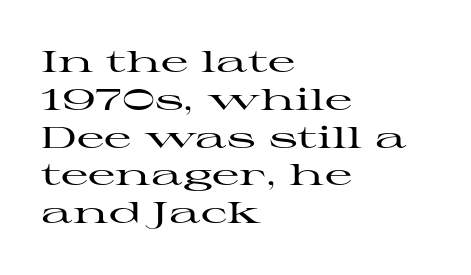
Layout note: lines flush left. This sample uses plain, unmodified letter spacing. These lines are rendered in a variable-pitch font. The letters stand upright; this is a roman face. Letterform terminals end in serifs throughout the passage. The space between consecutive lines is moderate.
